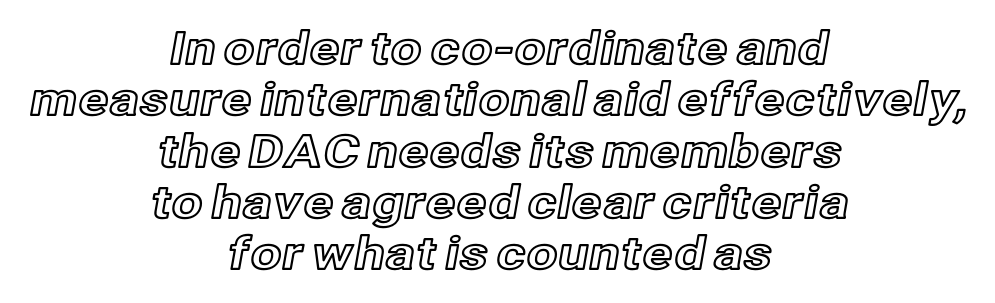
Q: Is the text italic (slanted)? A: Yes.
Q: Is the text underlined? A: No.
Q: How is the paragraph aligned? A: Centered.
Q: Is the spacing between letters normal or unusually wide? A: Normal.
Q: Is the spacing between lines tight, normal or loose? A: Tight.
Q: Width (condensed, normal, or wide)? A: Normal.
Q: x-height? A: Medium.
Q: Monospaced? A: No.
